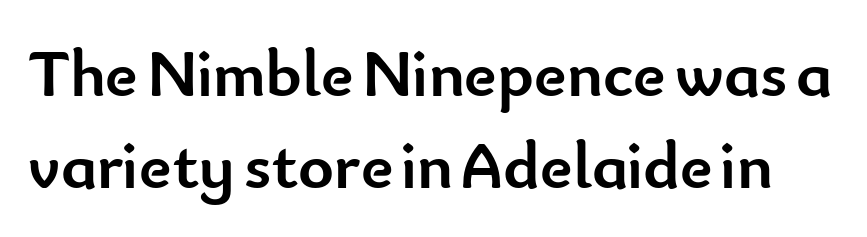
{"serif": "no", "italic": "no", "bold": "yes", "weight": "semibold", "width": "normal", "stroke_contrast": "low", "x_height": "small", "monospaced": "no", "underline": "no", "line_spacing": "normal", "line_spacing_ratio": 1.36, "letter_spacing": "normal", "letter_spacing_em": 0.0, "glyph_px": 68}
